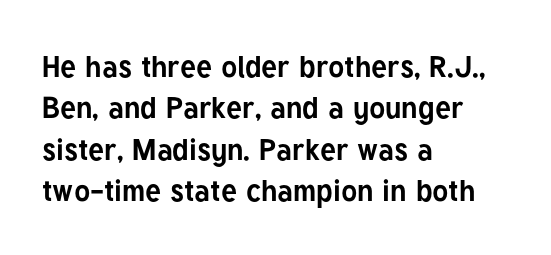
The image shows 30 px bold sans-serif type, upright; set left-aligned, normal line spacing (1.38x), normal letter spacing, not underlined; low stroke contrast and a medium x-height.
